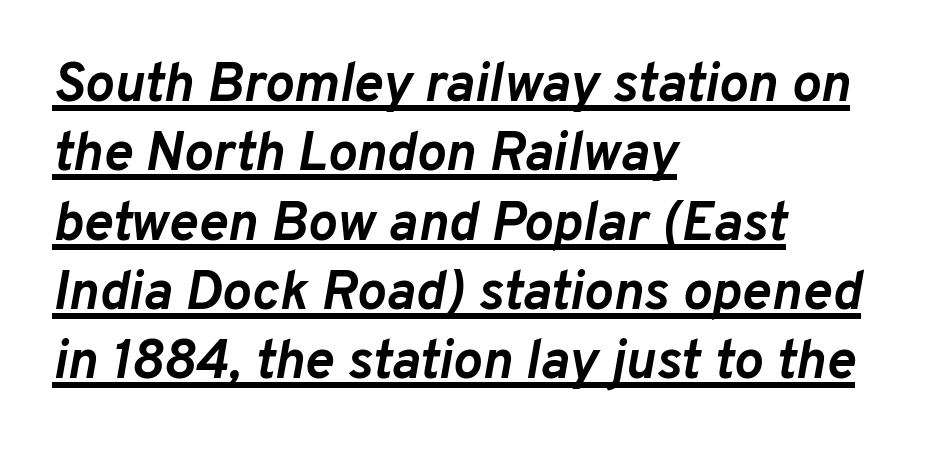
Q: Is the text bold? A: Yes.
Q: Is the text italic (slanted)? A: Yes, it leans right by about 10 degrees.
Q: Is the text underlined? A: Yes.
Q: How is the paragraph aligned? A: Left-aligned.
Q: Is the spacing between letters normal or unusually wide? A: Normal.
Q: Is the spacing between lines tight, normal or loose? A: Normal.
Q: Width (condensed, normal, or wide)? A: Normal.
Q: Stroke contrast? A: Low.
Q: x-height? A: Medium.
Q: Monospaced? A: No.
